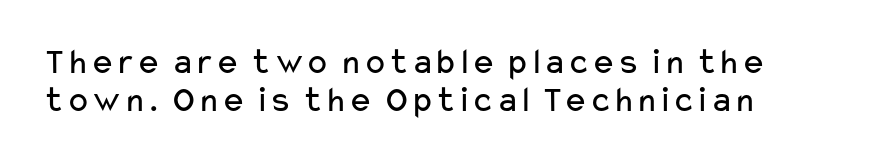
Q: Is the text bold? A: No.
Q: Is the text italic (slanted)? A: No, it is upright.
Q: Is the typeface a serif or a sans-serif typeface? A: Sans-serif.
Q: Is the text underlined? A: No.
Q: How is the paragraph aligned? A: Left-aligned.
Q: Is the spacing between letters normal or unusually wide? A: Normal.
Q: Is the spacing between lines tight, normal or loose? A: Tight.
Q: Width (condensed, normal, or wide)? A: Wide.
Q: Stroke contrast? A: Low.
Q: x-height? A: Medium.
Q: Monospaced? A: No.
